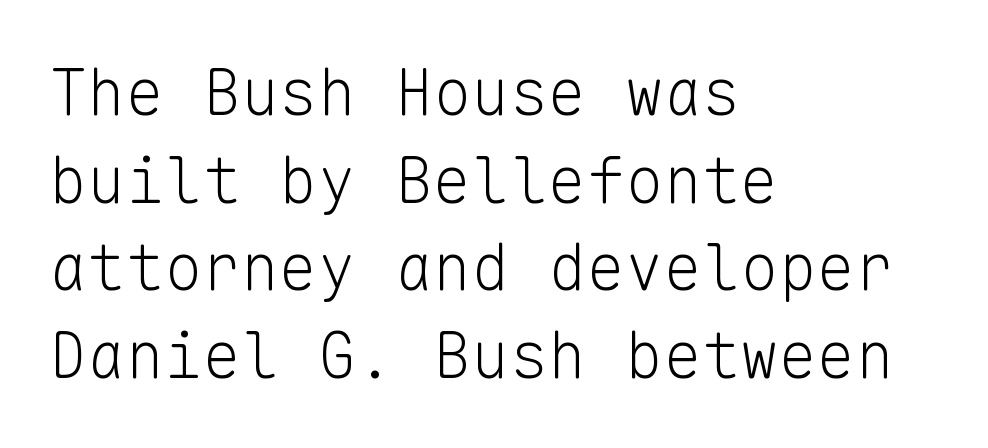
Inter-character spacing is left at the font's built-in metrics. Which margin do the lines hug? The left one — the right edge is uneven. No chunkiness to these letters — they're not bold. The letters stand upright; this is a roman face. No word sits above an underline. Regarding serifs, this sample does without them.
